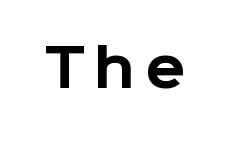
Q: Is the text bold? A: Yes.
Q: Is the text italic (slanted)? A: No, it is upright.
Q: Is the typeface a serif or a sans-serif typeface? A: Sans-serif.
Q: Is the text underlined? A: No.
Q: Width (condensed, normal, or wide)? A: Normal.
Q: Stroke contrast? A: Low.
Q: x-height? A: Medium.
Q: Monospaced? A: No.
